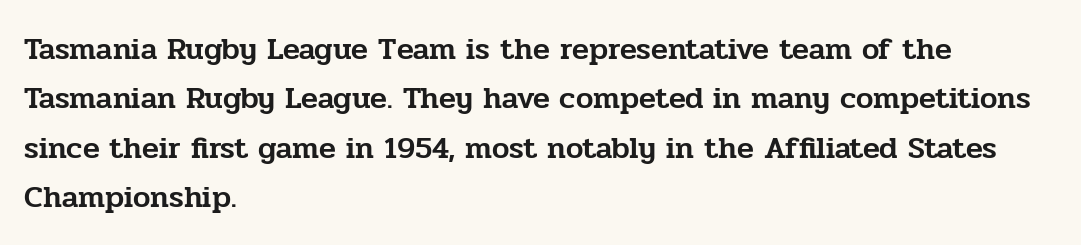
Q: Is the text italic (slanted)? A: No, it is upright.
Q: Is the typeface a serif or a sans-serif typeface? A: Serif.
Q: Is the text underlined? A: No.
Q: How is the paragraph aligned? A: Left-aligned.
Q: Is the spacing between letters normal or unusually wide? A: Normal.
Q: Is the spacing between lines tight, normal or loose? A: Normal.
Q: Width (condensed, normal, or wide)? A: Normal.
Q: Stroke contrast? A: Low.
Q: x-height? A: Medium.
Q: Monospaced? A: No.
